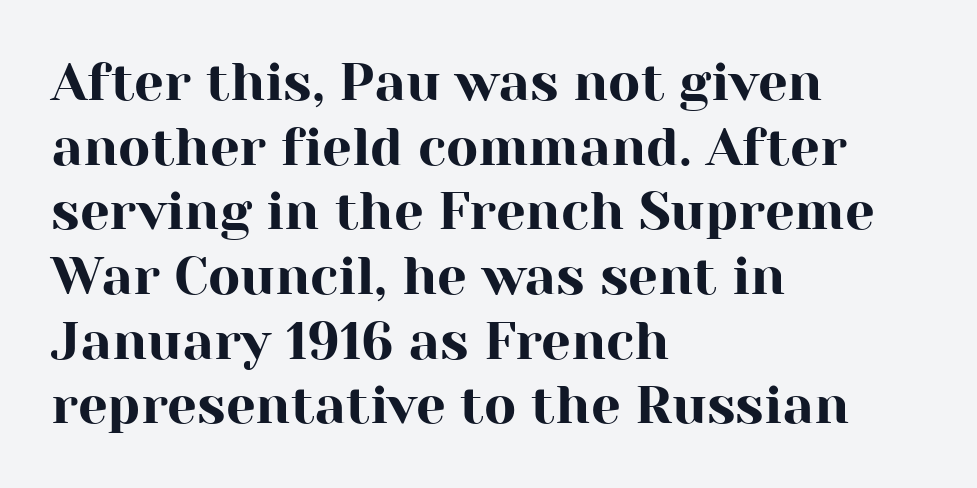
Q: Is the text italic (slanted)? A: No, it is upright.
Q: Is the typeface a serif or a sans-serif typeface? A: Serif.
Q: Is the text underlined? A: No.
Q: How is the paragraph aligned? A: Left-aligned.
Q: Is the spacing between letters normal or unusually wide? A: Normal.
Q: Width (condensed, normal, or wide)? A: Normal.
Q: Stroke contrast? A: High.
Q: x-height? A: Medium.
Q: Monospaced? A: No.
